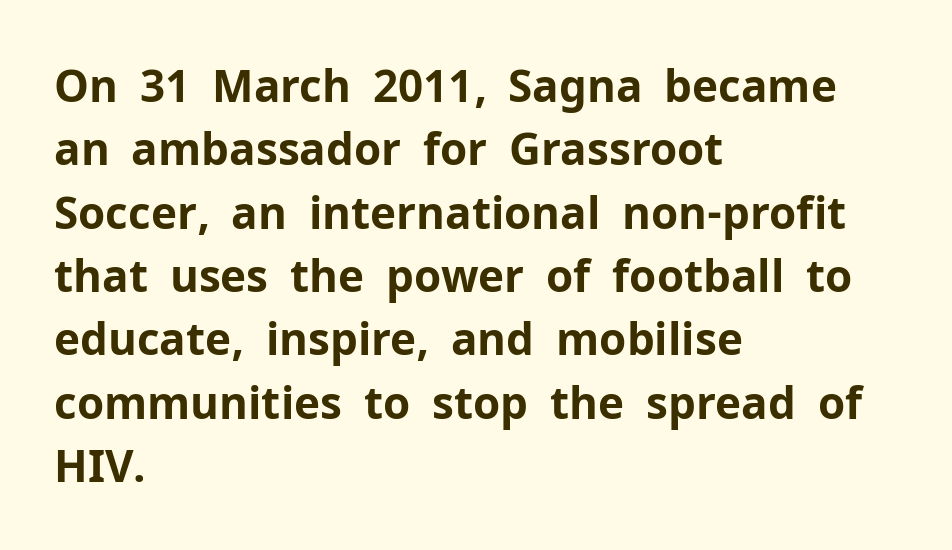
Where is the straight margin? On the left. The lettering holds an erect, upright posture throughout. Note the varied advance widths — an 'i' is clearly narrower than an 'm'. The space beneath each line is pristine and unruled. Check where the strokes stop: nothing finishes them off — pure sans.
